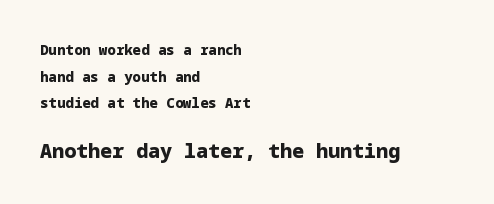
The image shows 20 px bold type, upright; set left-aligned, loose line spacing (1.9x), normal letter spacing, not underlined; the second (bottom) block is 1.43x larger.
